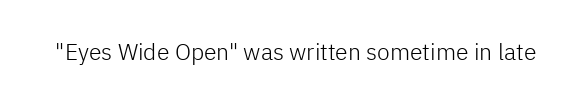
The type is set solid horizontally, with unmodified tracking. Words float on clear page, feet unadorned. A quiet, ordinary-to-light weight characterises the typeface. The type sits square on the baseline with zero lean.
